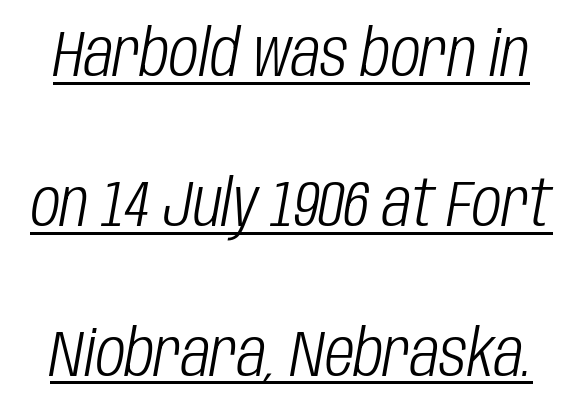
The letters advance in unequal steps, a hallmark of proportional type. Compared with typical paragraphs, the rows here are farther apart. Somebody hit Ctrl+U on this one — the words are underlined. Bold? No — there's no thickening of the strokes. Every character sits at an angle, as italics do.
